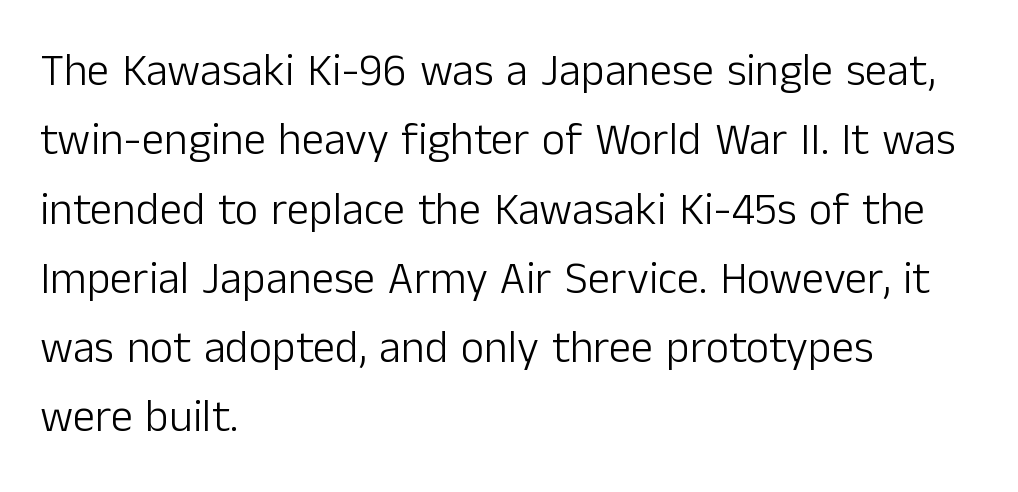
{"serif": "no", "italic": "no", "bold": "no", "weight": "light", "width": "normal", "stroke_contrast": "low", "x_height": "medium", "monospaced": "no", "underline": "no", "align": "left", "line_spacing": "normal", "line_spacing_ratio": 1.54, "letter_spacing": "normal", "letter_spacing_em": 0.0, "glyph_px": 45}
